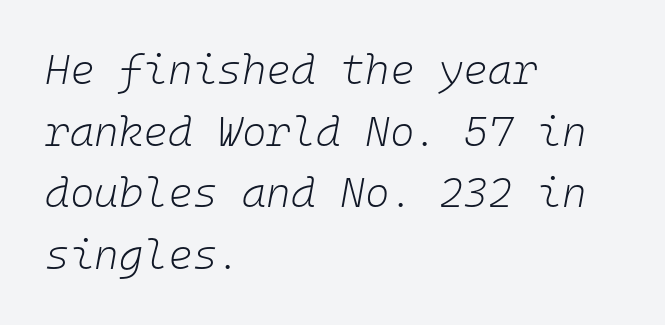
{"italic": "yes", "lean": "right", "slant_degrees": 10, "bold": "no", "weight": "light", "width": "normal", "stroke_contrast": "low", "x_height": "medium", "monospaced": "yes", "underline": "no", "align": "left", "line_spacing": "normal", "line_spacing_ratio": 1.47, "letter_spacing": "normal", "letter_spacing_em": 0.0, "glyph_px": 42}
